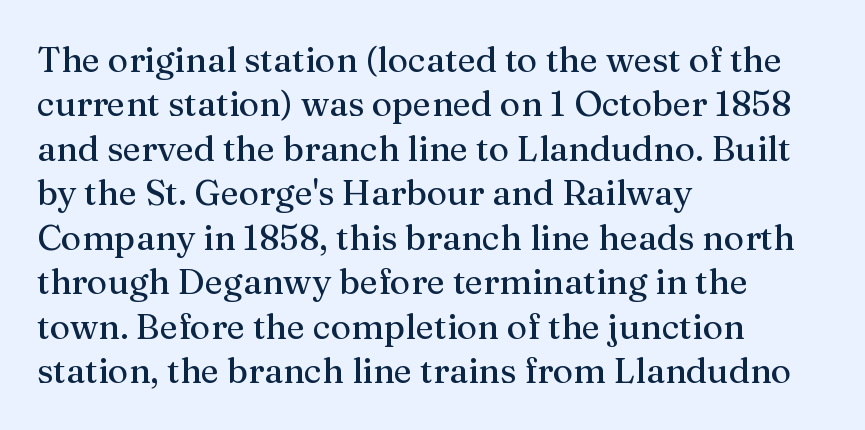
Q: Is the text italic (slanted)? A: No, it is upright.
Q: Is the typeface a serif or a sans-serif typeface? A: Serif.
Q: Is the text underlined? A: No.
Q: How is the paragraph aligned? A: Left-aligned.
Q: Is the spacing between letters normal or unusually wide? A: Normal.
Q: Is the spacing between lines tight, normal or loose? A: Normal.
Q: Width (condensed, normal, or wide)? A: Normal.
Q: Stroke contrast? A: Medium.
Q: x-height? A: Medium.
Q: Monospaced? A: No.
